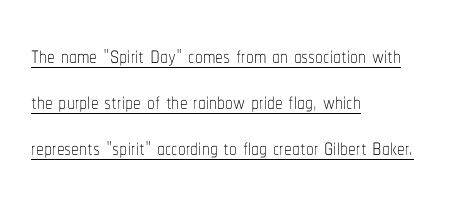
{"italic": "no", "bold": "no", "weight": "thin", "width": "condensed", "stroke_contrast": "low", "x_height": "medium", "monospaced": "no", "underline": "yes", "align": "left", "line_spacing": "normal", "line_spacing_ratio": 1.49, "letter_spacing": "normal", "letter_spacing_em": 0.0, "glyph_px": 31}
